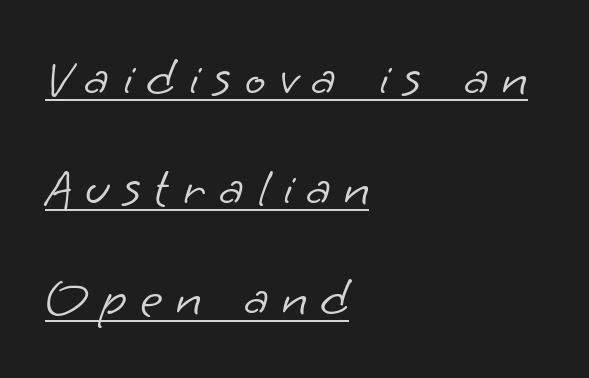
Q: Is the text bold? A: No.
Q: Is the typeface a serif or a sans-serif typeface? A: Sans-serif.
Q: Is the text underlined? A: Yes.
Q: How is the paragraph aligned? A: Left-aligned.
Q: Is the spacing between letters normal or unusually wide? A: Unusually wide.
Q: Is the spacing between lines tight, normal or loose? A: Loose.
Q: Width (condensed, normal, or wide)? A: Normal.
Q: Stroke contrast? A: Low.
Q: x-height? A: Small.
Q: Monospaced? A: No.
